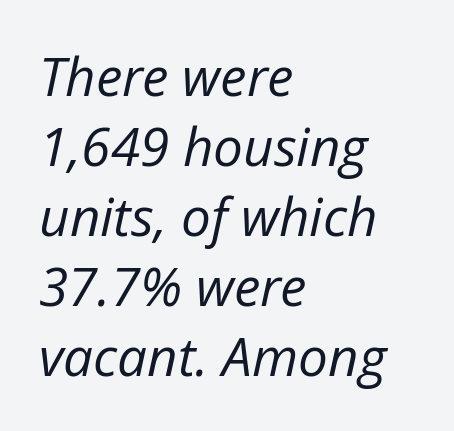
{"italic": "yes", "lean": "right", "slant_degrees": 12, "bold": "no", "weight": "regular", "width": "normal", "stroke_contrast": "low", "x_height": "medium", "monospaced": "no", "underline": "no", "align": "left", "line_spacing": "normal", "line_spacing_ratio": 1.32, "letter_spacing": "normal", "letter_spacing_em": 0.0, "glyph_px": 53}
